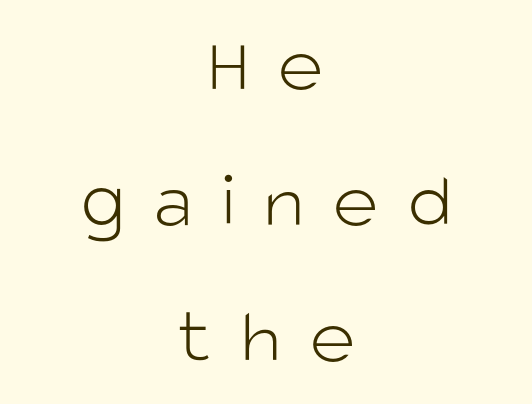
Q: Is the text bold? A: No.
Q: Is the text italic (slanted)? A: No, it is upright.
Q: Is the typeface a serif or a sans-serif typeface? A: Sans-serif.
Q: Is the text underlined? A: No.
Q: How is the paragraph aligned? A: Centered.
Q: Is the spacing between letters normal or unusually wide? A: Unusually wide.
Q: Width (condensed, normal, or wide)? A: Normal.
Q: Stroke contrast? A: Low.
Q: x-height? A: Large.
Q: Monospaced? A: No.
